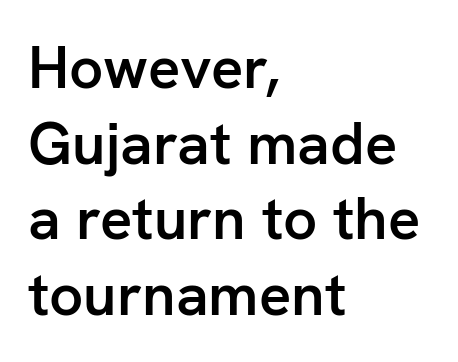
A roman cut, with each character standing at attention. The strip under each line holds only bare page. Serifs: no, the terminals of the letterforms are clean. Moderately thickened strokes mark this as semibold type.
